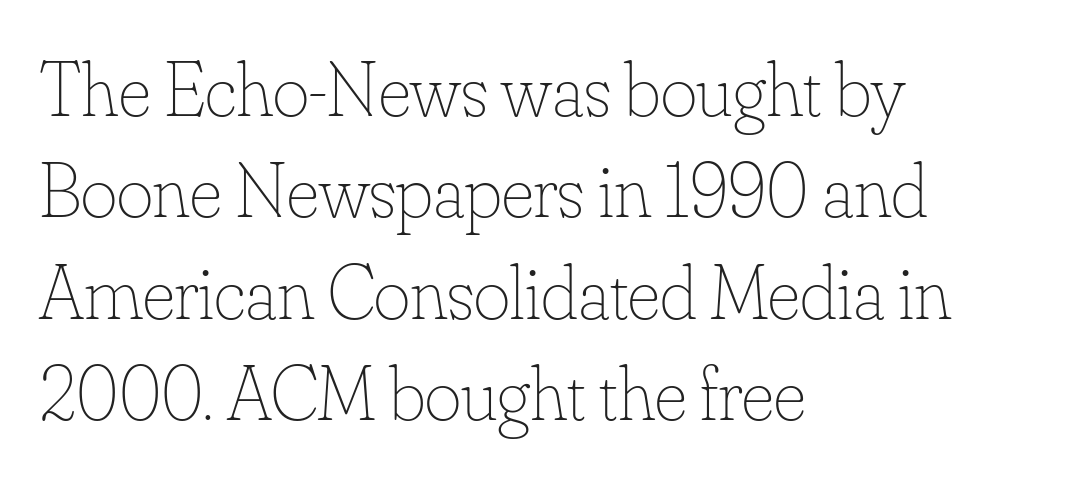
The image shows 78 px thin type, upright; set left-aligned, normal line spacing (1.3x), normal letter spacing, not underlined; low stroke contrast and a small x-height.
